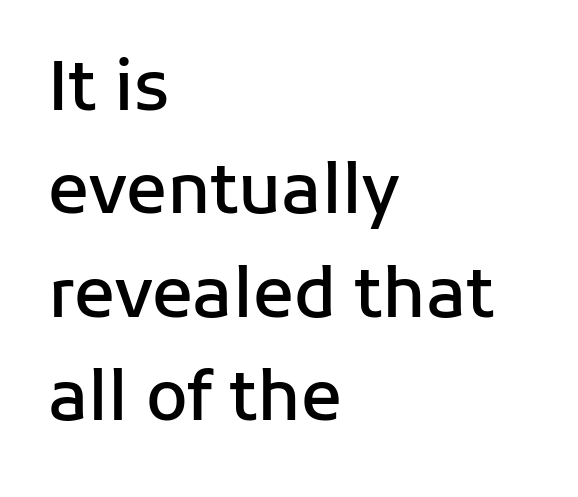
Q: Is the text bold? A: Semi-bold.
Q: Is the text italic (slanted)? A: No, it is upright.
Q: Is the typeface a serif or a sans-serif typeface? A: Sans-serif.
Q: Is the text underlined? A: No.
Q: How is the paragraph aligned? A: Left-aligned.
Q: Is the spacing between letters normal or unusually wide? A: Normal.
Q: Is the spacing between lines tight, normal or loose? A: Normal.
Q: Width (condensed, normal, or wide)? A: Normal.
Q: Stroke contrast? A: Low.
Q: x-height? A: Medium.
Q: Monospaced? A: No.
